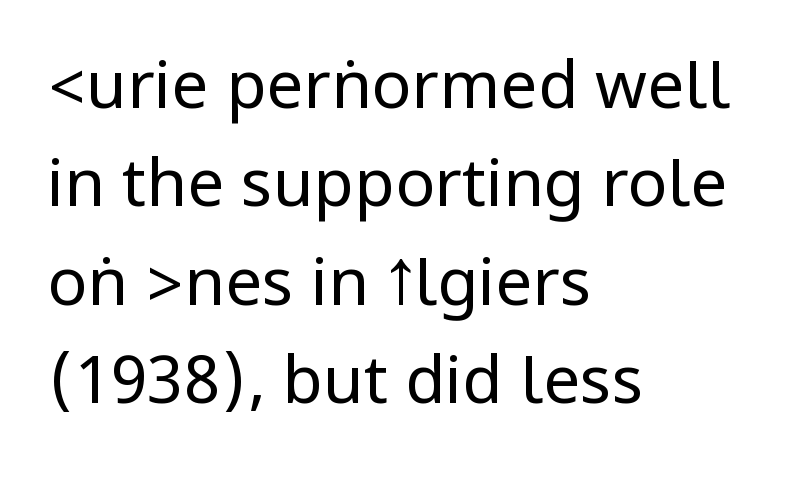
Q: Is the text bold? A: No.
Q: Is the text italic (slanted)? A: No, it is upright.
Q: Is the typeface a serif or a sans-serif typeface? A: Sans-serif.
Q: Is the text underlined? A: No.
Q: How is the paragraph aligned? A: Left-aligned.
Q: Is the spacing between letters normal or unusually wide? A: Normal.
Q: Is the spacing between lines tight, normal or loose? A: Normal.
Q: Width (condensed, normal, or wide)? A: Condensed.
Q: Stroke contrast? A: Low.
